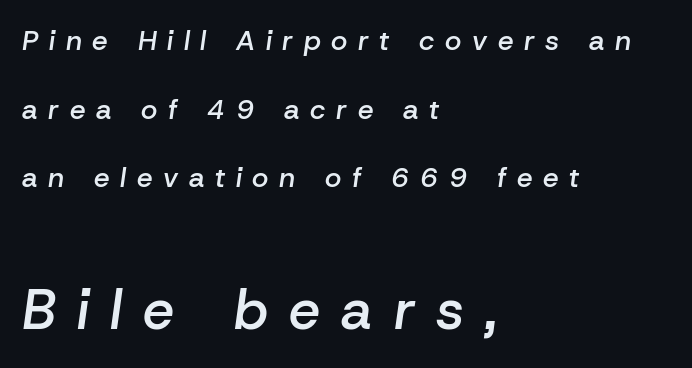
{"italic": "yes", "lean": "right", "slant_degrees": 8, "bold": "semi", "weight": "semibold", "width": "normal", "stroke_contrast": "low", "x_height": "medium", "monospaced": "no", "underline": "no", "align": "left", "line_spacing": "loose", "line_spacing_ratio": 2.45, "letter_spacing": "wide", "letter_spacing_em": 0.38, "larger_block": "second", "size_ratio": 2.0, "glyph_px": 56}
